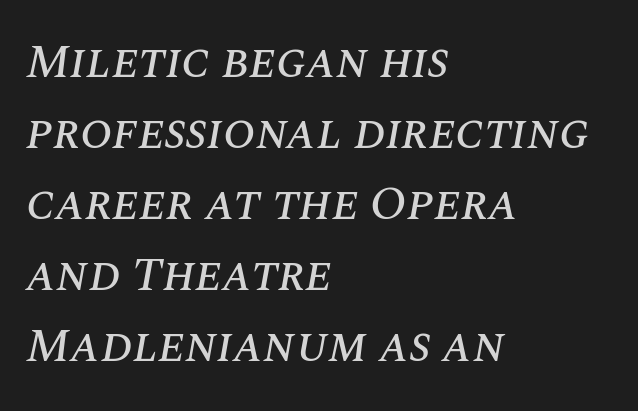
The vertical gap from one line to the next is medium. Yep, that's italic — everything's leaning. The face used here is rendered with its standard letterfit. The rendering uses natural spacing where letterforms have individual widths. In CSS terms this would be text-align: left. Underlining? Definitely not there.
